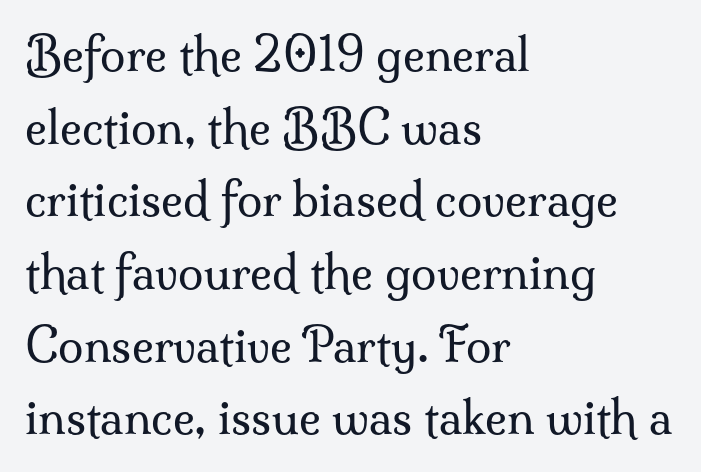
A classic flush-left, rag-right setting is used for this passage. When letters stand straight like this, we call the style roman or upright. Do the characters align in a grid? No, the font is proportional. Interline gaps are of average width in this sample.
